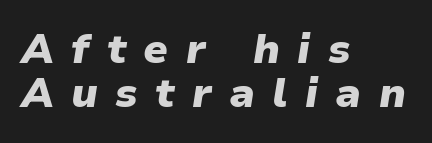
The image shows 41 px heavy type, italic (leaning right); set left-aligned, tight line spacing (1.07x), unusually wide letter spacing (+0.42 em), not underlined; low stroke contrast and a medium x-height.
